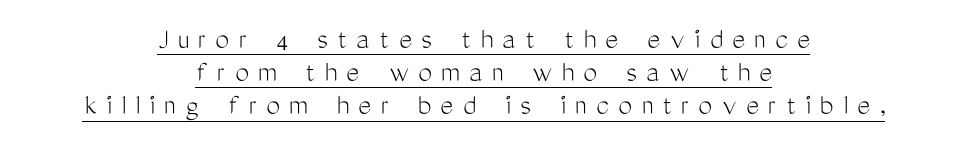
Both edges are ragged and mirror each other, which tells us the setting is centered. Horizontal bands of white between lines are thin slivers. This reads as an unemphasized weight, regular at the heaviest. The letters stand straight up with perfectly vertical stems. Looks like regular typesetting: each glyph gets only the width it needs.
